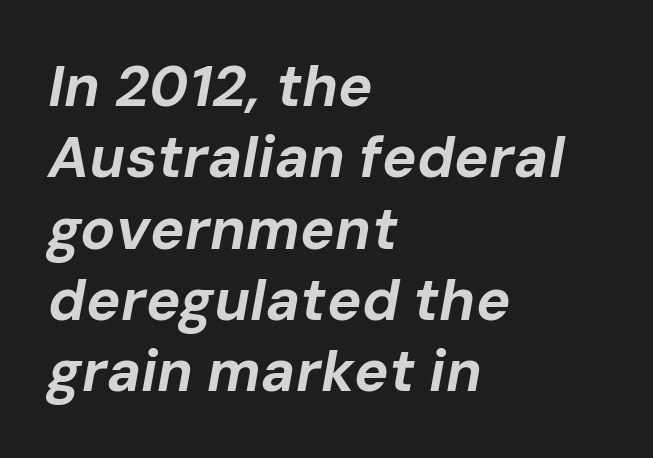
Pretty heavy lettering here — definitely bold. Characters follow at the spacing the type designer built in. The rendering anchors every line to the left-hand side. Nobody drew a line under any word here. Here the designer chose a conventional face with non-uniform glyph widths.
